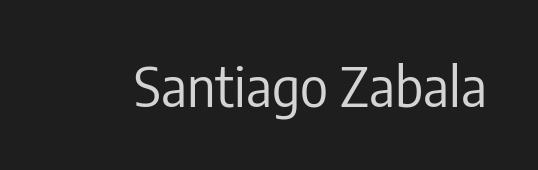
The image shows 54 px regular-weight, condensed sans-serif type, upright; set normal letter spacing, not underlined; low stroke contrast and a medium x-height.
